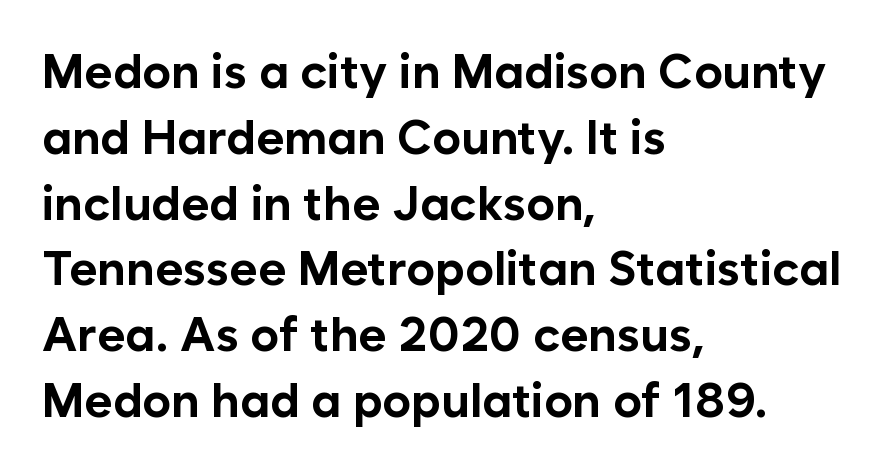
The image shows 48 px bold sans-serif type, upright; set left-aligned, normal line spacing (1.37x), normal letter spacing, not underlined; low stroke contrast and a medium x-height.
